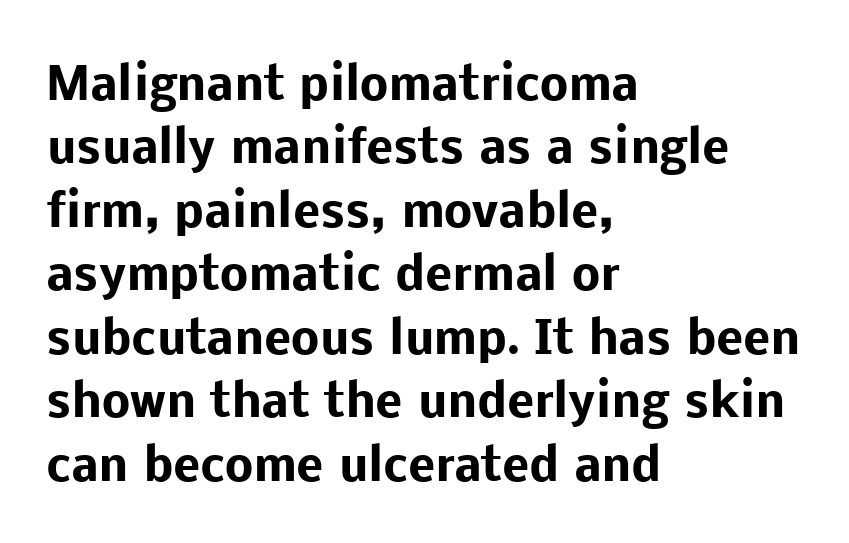
{"serif": "no", "italic": "no", "bold": "yes", "weight": "heavy", "width": "normal", "stroke_contrast": "low", "x_height": "medium", "monospaced": "no", "underline": "no", "align": "left", "line_spacing": "normal", "line_spacing_ratio": 1.41, "letter_spacing": "normal", "letter_spacing_em": 0.0, "glyph_px": 45}
